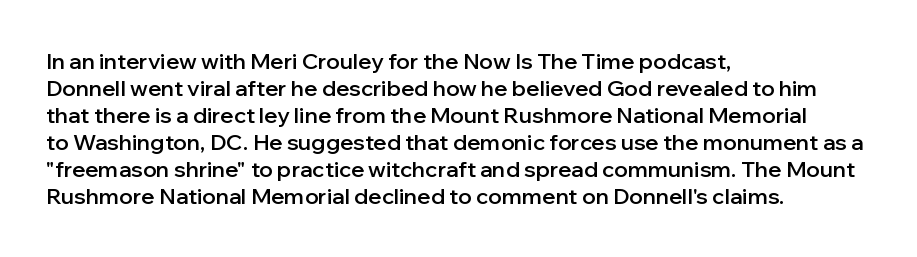
The gap between lines stays unmarked. Casual observation: everything's shoved over to the left. The glyphs have the mass of a demibold cut, below bold. The lettering stays uniformly vertical, giving the passage a roman look. Honestly, the letter spacing is just normal — you wouldn't notice it.
